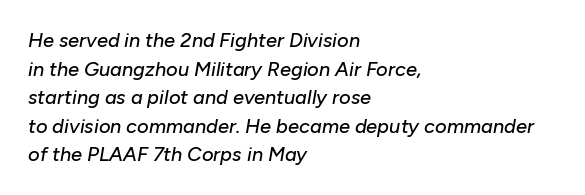
{"italic": "yes", "lean": "right", "slant_degrees": 10, "underline": "no", "align": "left", "line_spacing": "normal", "line_spacing_ratio": 1.43, "letter_spacing": "normal", "letter_spacing_em": 0.0, "glyph_px": 20}
